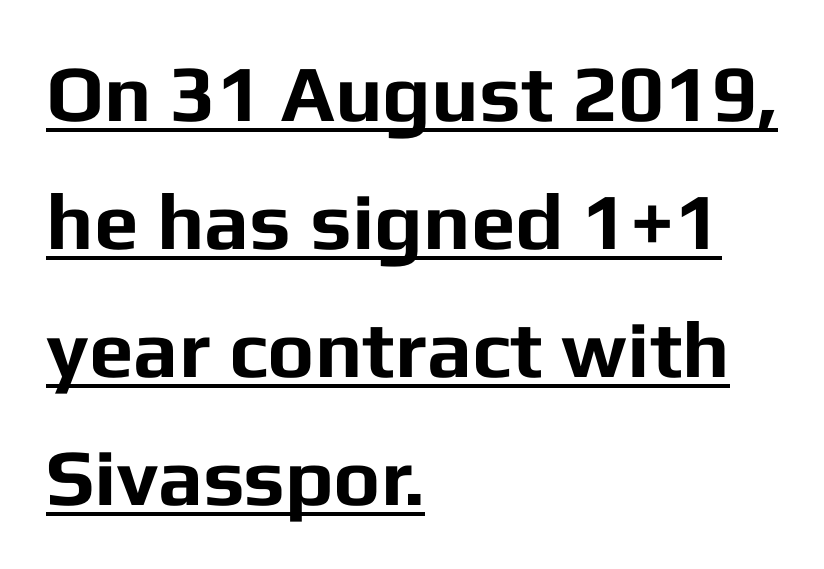
Q: Is the text bold? A: Yes.
Q: Is the text italic (slanted)? A: No, it is upright.
Q: Is the typeface a serif or a sans-serif typeface? A: Sans-serif.
Q: Is the text underlined? A: Yes.
Q: How is the paragraph aligned? A: Left-aligned.
Q: Is the spacing between letters normal or unusually wide? A: Normal.
Q: Is the spacing between lines tight, normal or loose? A: Normal.
Q: Width (condensed, normal, or wide)? A: Normal.
Q: Stroke contrast? A: Low.
Q: x-height? A: Medium.
Q: Monospaced? A: No.
